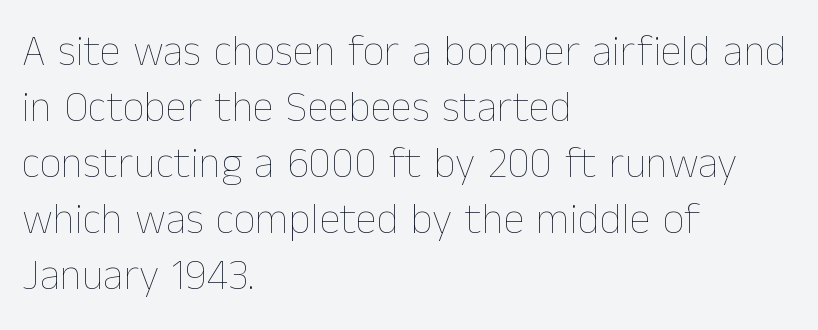
The cut favours lightness, reaching ordinary text weight at its darkest. Regarding leading, the lines here are spaced in the standard way. Ascenders rise straight up at ninety degrees. This sample has the flowing, uneven cadence of proportional lettering. The lines are quadded left. Only glyphs here, with clear space below each row.
